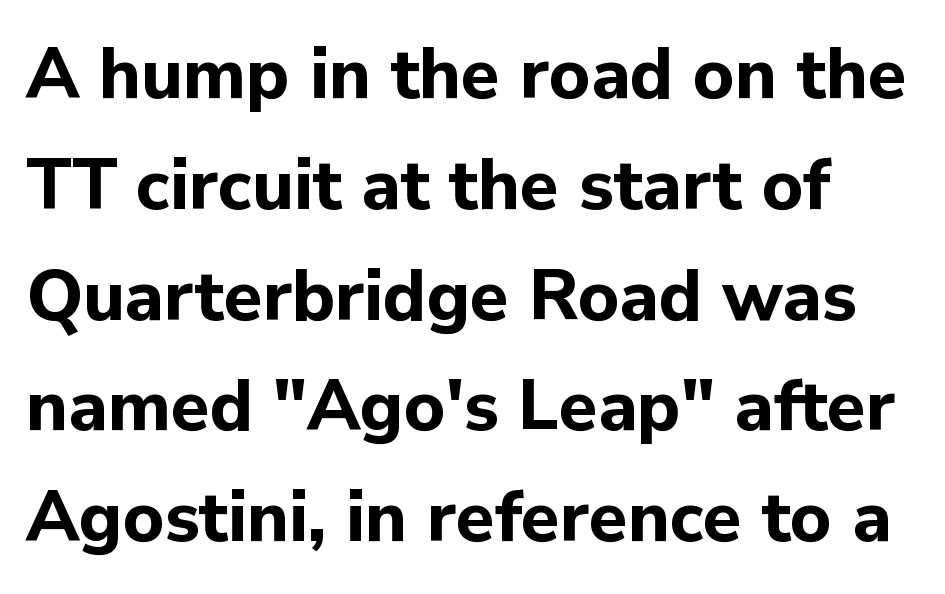
The image shows 71 px bold sans-serif type, upright; set normal line spacing (1.56x), normal letter spacing, not underlined; low stroke contrast and a medium x-height.
